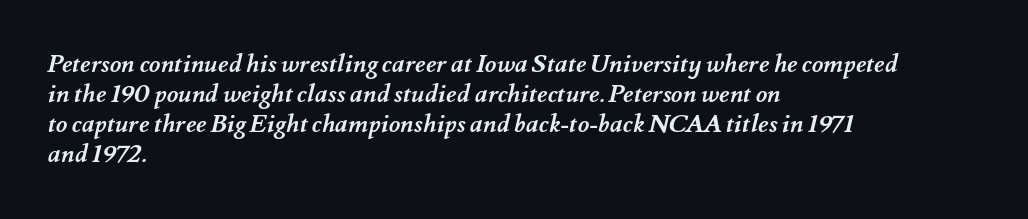
{"bold": "yes", "underline": "no", "align": "left", "line_spacing_ratio": 1.2, "letter_spacing": "normal", "letter_spacing_em": 0.0, "glyph_px": 25}
